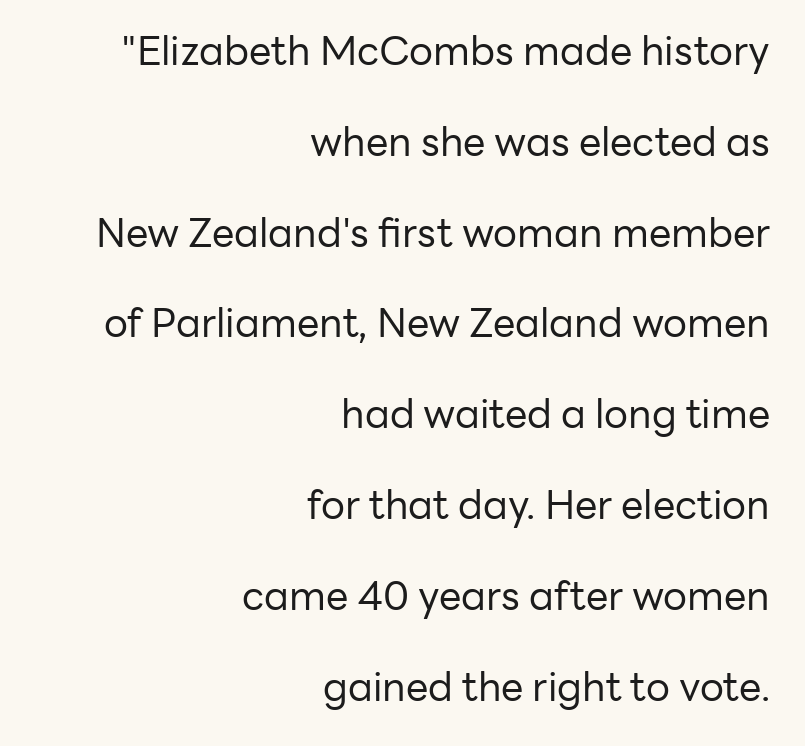
Q: Is the text bold? A: No.
Q: Is the text italic (slanted)? A: No, it is upright.
Q: Is the typeface a serif or a sans-serif typeface? A: Sans-serif.
Q: Is the text underlined? A: No.
Q: How is the paragraph aligned? A: Right-aligned.
Q: Is the spacing between letters normal or unusually wide? A: Normal.
Q: Is the spacing between lines tight, normal or loose? A: Loose.
Q: Width (condensed, normal, or wide)? A: Normal.
Q: Stroke contrast? A: Low.
Q: x-height? A: Medium.
Q: Monospaced? A: No.
